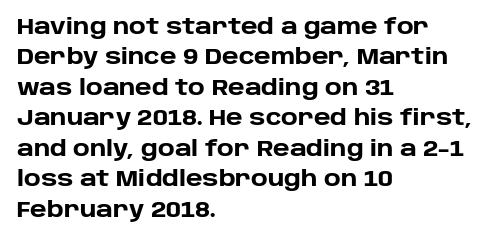
{"italic": "no", "bold": "yes", "underline": "no", "align": "left", "line_spacing": "normal", "line_spacing_ratio": 1.45, "letter_spacing": "normal", "letter_spacing_em": 0.0, "glyph_px": 21}
